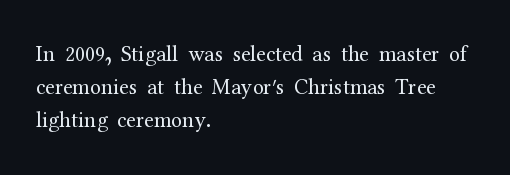
Q: Is the text bold? A: No.
Q: Is the text italic (slanted)? A: No, it is upright.
Q: Is the text underlined? A: No.
Q: How is the paragraph aligned? A: Left-aligned.
Q: Is the spacing between letters normal or unusually wide? A: Normal.
Q: Is the spacing between lines tight, normal or loose? A: Normal.
